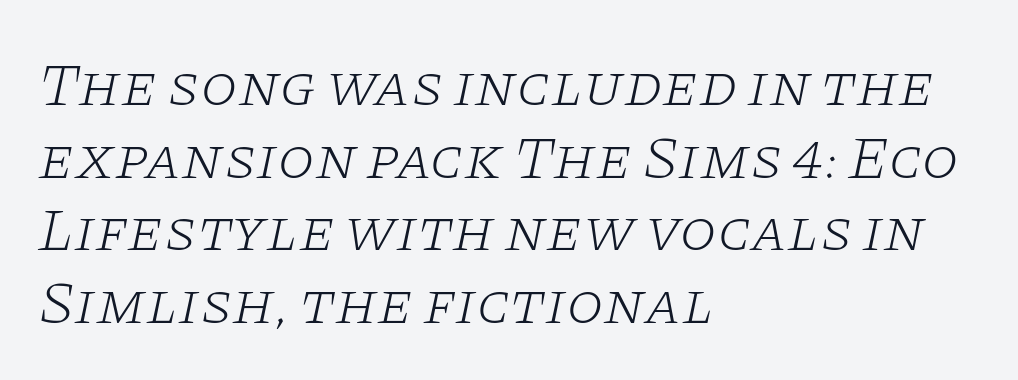
The image shows 60 px light, wide serif type, italic (leaning right); set left-aligned, line spacing 1.21x, normal letter spacing, not underlined; low stroke contrast and a large x-height.
